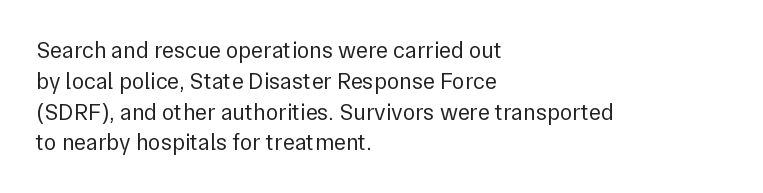
Descenders are the only things crossing below the line. The font sits on the lighter half of the weight spectrum, regular included. Does the copy run flush right? No — it runs flush left. Vertically, the passage feels balanced, rows spaced as you'd expect.
